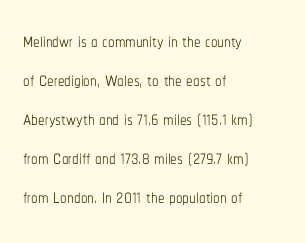
Each new line begins a customary step beneath the previous one. Students, note that the glyphs here touch the page at normal intervals. Letters rest on an invisible, unmarked baseline. Posture: upright roman.
